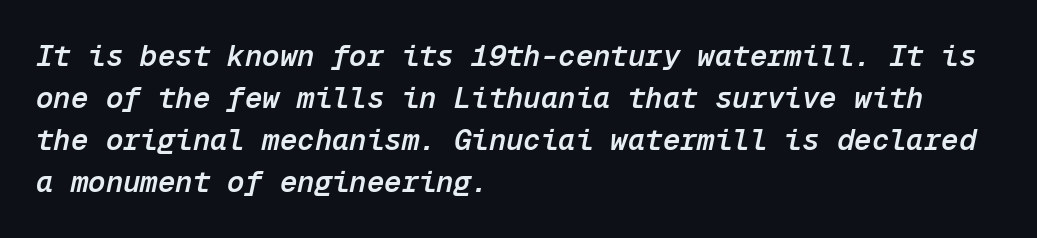
Q: Is the text bold? A: Semi-bold.
Q: Is the text italic (slanted)? A: Yes, it leans right by about 12 degrees.
Q: Is the text underlined? A: No.
Q: How is the paragraph aligned? A: Left-aligned.
Q: Is the spacing between letters normal or unusually wide? A: Normal.
Q: Is the spacing between lines tight, normal or loose? A: Normal.
Q: Width (condensed, normal, or wide)? A: Normal.
Q: Stroke contrast? A: Low.
Q: x-height? A: Medium.
Q: Monospaced? A: Yes.
